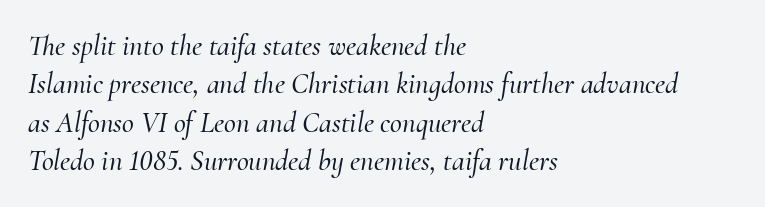
The letters advance in unequal steps, a hallmark of proportional type. Style check: oblique. Any mark beneath the type? The region is blank. The lines in this sample share a left origin and differ only in where they stop.
